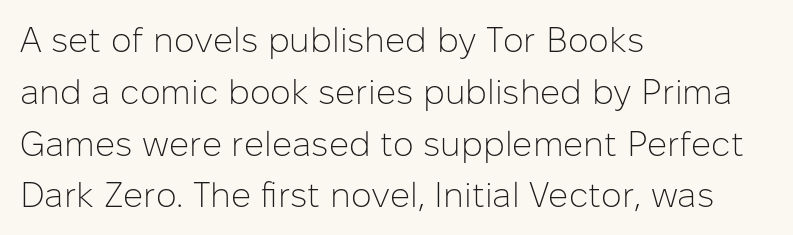
Unbolded letterforms with no extra heft. The face used here is a sans, in the tradition of grotesques and geometrics. Is this a fixed-width face? No — the glyphs have proportional, varying widths. Quick note: not italic, upright. Characters follow at the spacing the type designer built in.
